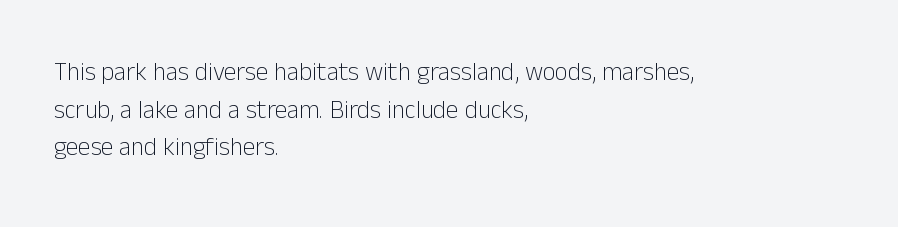
The face used here is rendered with its standard letterfit. Just letters on the line, the space beneath them empty. Caption: face not bold, strokes unweighted. Line spacing here is normal.
